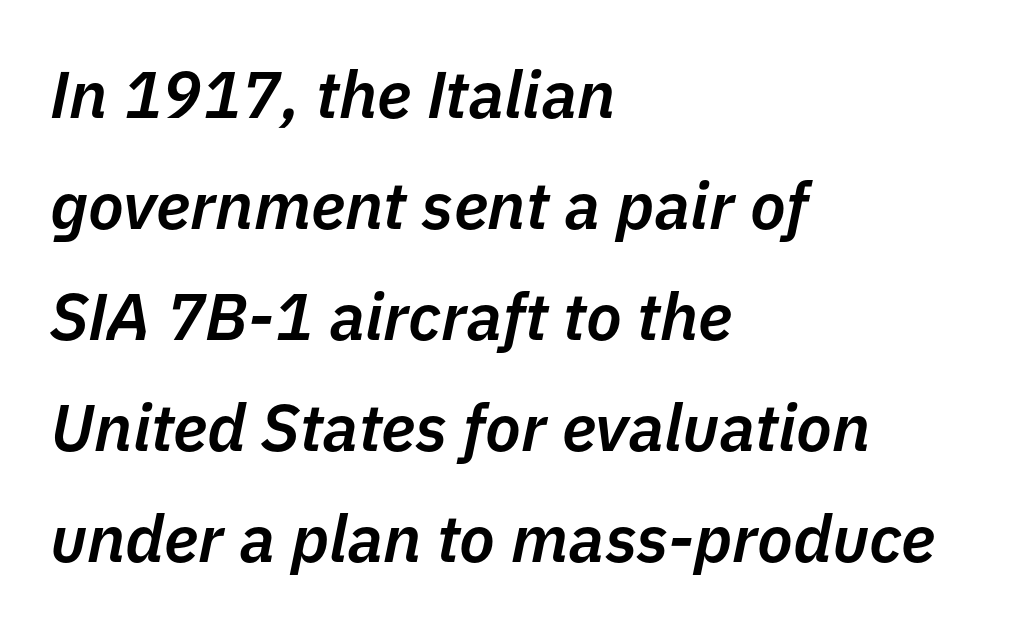
Q: Is the text bold? A: Semi-bold.
Q: Is the text italic (slanted)? A: Yes, it leans right by about 11 degrees.
Q: Is the text underlined? A: No.
Q: How is the paragraph aligned? A: Left-aligned.
Q: Is the spacing between letters normal or unusually wide? A: Normal.
Q: Is the spacing between lines tight, normal or loose? A: Normal.
Q: Width (condensed, normal, or wide)? A: Normal.
Q: Stroke contrast? A: Low.
Q: x-height? A: Medium.
Q: Monospaced? A: No.
